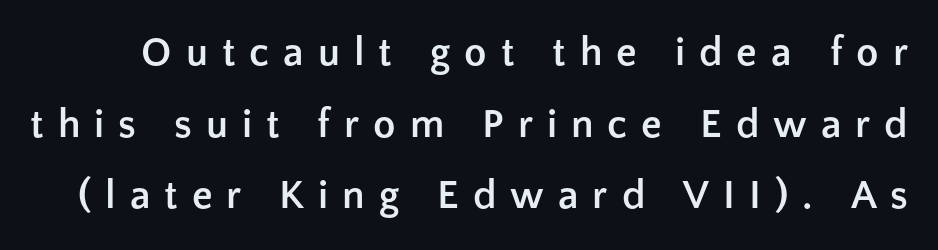
The image shows 41 px semibold sans-serif type, upright; set line spacing 1.75x, unusually wide letter spacing (+0.34 em), not underlined; low stroke contrast and a medium x-height.
